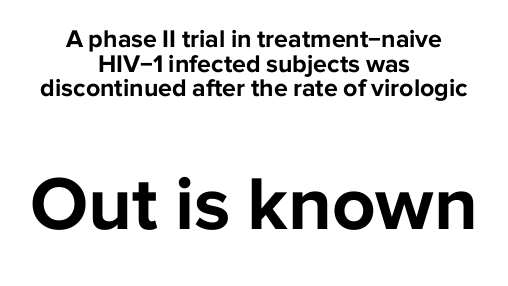
Does extra space separate the letters? No, they use regular spacing. The compositor balanced each line on the midline. Varying glyph widths throughout — classic text-font behaviour. Honestly, there is no underline to notice here at all. Leading is clearly below the norm, producing a dense column. The strokes are fattened all the way to bold.
